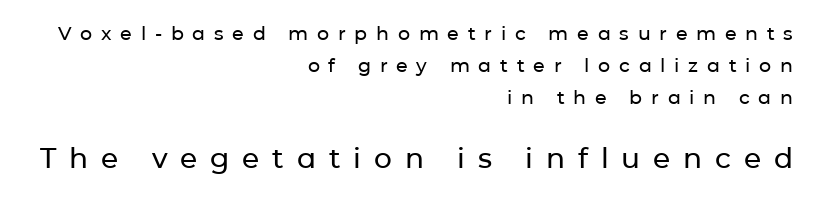
The image shows 28 px sans-serif type, upright; set right-aligned, normal line spacing (1.69x), unusually wide letter spacing (+0.46 em), not underlined; the second (bottom) block is 1.47x larger; low stroke contrast and a medium x-height.
